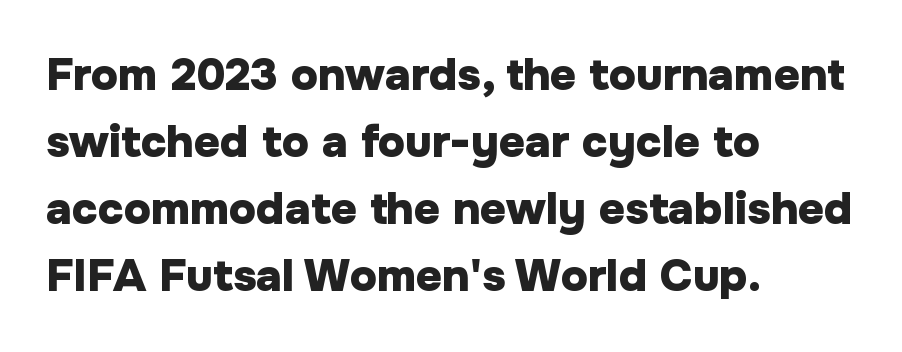
Regarding serifs, this sample does without them. These lines sit exactly where default settings would place them. Descenders hang freely into open space. Caption: bold face, heavy strokes. These lines were composed using upright roman letters.
